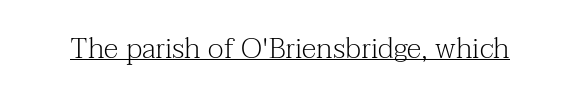
On a weight scale, this lands at 450 or below. No italicization has been applied; the sample stays upright. Proportional: the letters do not fall into vertical columns. Is there an underline? Yes — a line sits under the letters. Serif or sans? Serif — the stroke terminals have little feet. Between one letter and the next there's only the usual sliver of space.
